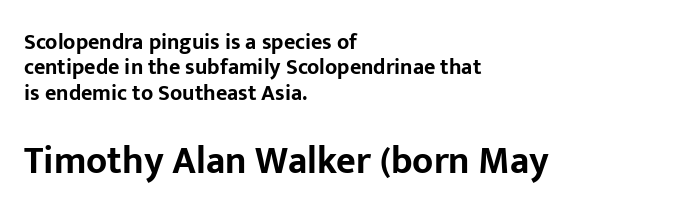
The passage shown is typed in a proportional face where columns would drift. The area under the type is left untouched. Is the type bold? Yes — the strokes are clearly thick and heavy. If you drew a ruler down the left edge, every line would touch it. Regarding serifs, this sample does without them. Nope, not italic — everything's standing straight.
